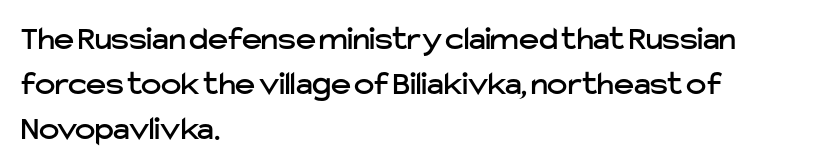
Q: Is the text italic (slanted)? A: No, it is upright.
Q: Is the typeface a serif or a sans-serif typeface? A: Sans-serif.
Q: Is the text underlined? A: No.
Q: How is the paragraph aligned? A: Left-aligned.
Q: Is the spacing between letters normal or unusually wide? A: Normal.
Q: Is the spacing between lines tight, normal or loose? A: Normal.
Q: Width (condensed, normal, or wide)? A: Normal.
Q: Stroke contrast? A: Low.
Q: x-height? A: Medium.
Q: Monospaced? A: No.
